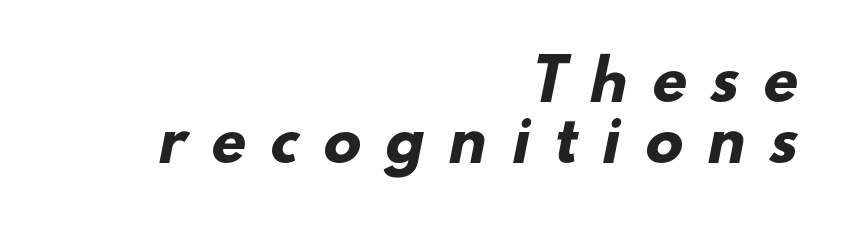
Q: Is the text bold? A: Yes.
Q: Is the typeface a serif or a sans-serif typeface? A: Sans-serif.
Q: Is the text underlined? A: No.
Q: How is the paragraph aligned? A: Right-aligned.
Q: Is the spacing between letters normal or unusually wide? A: Unusually wide.
Q: Is the spacing between lines tight, normal or loose? A: Tight.
Q: Width (condensed, normal, or wide)? A: Normal.
Q: Stroke contrast? A: Low.
Q: x-height? A: Small.
Q: Monospaced? A: No.
